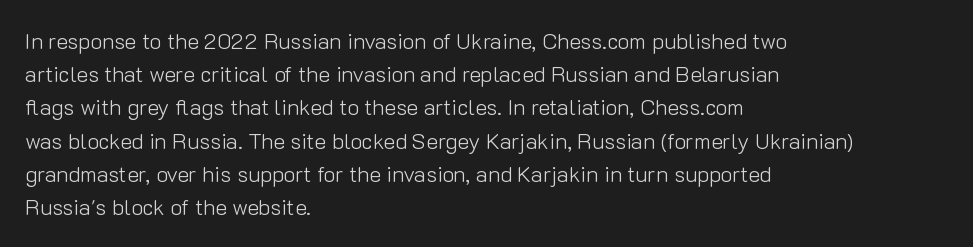
{"italic": "no", "bold": "no", "underline": "no", "align": "left", "line_spacing": "normal", "line_spacing_ratio": 1.51, "letter_spacing": "normal", "letter_spacing_em": 0.0, "glyph_px": 22}
